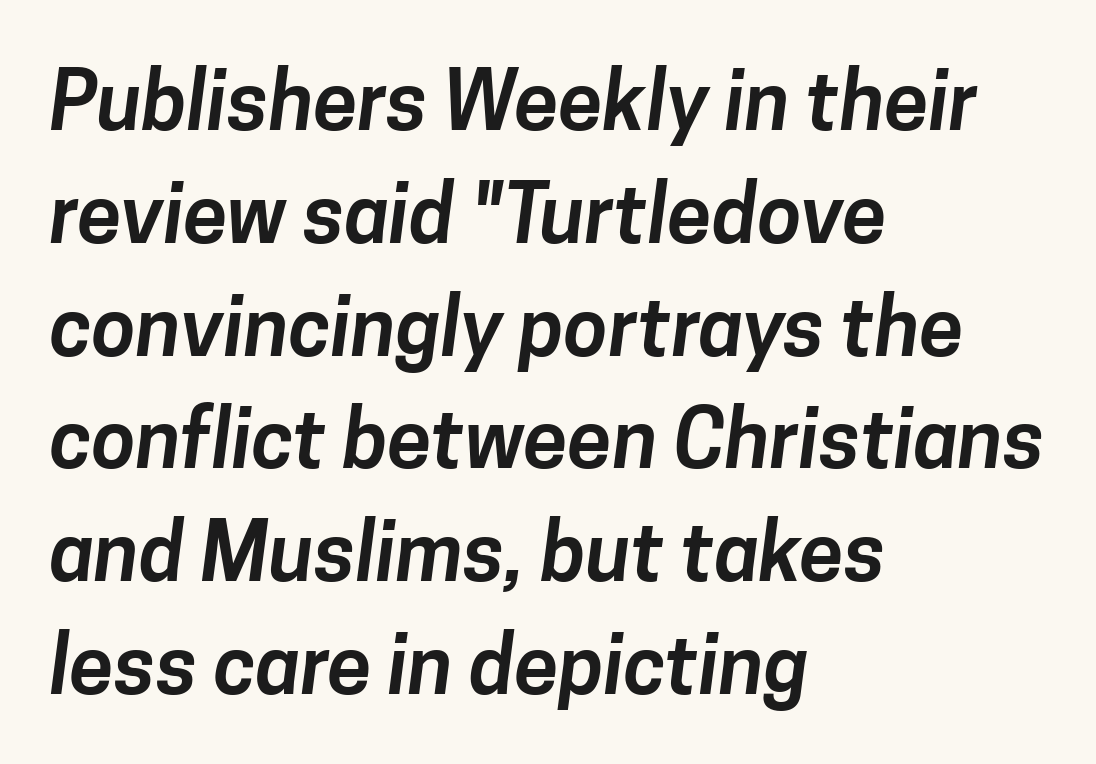
{"serif": "no", "width": "normal", "stroke_contrast": "low", "x_height": "medium", "monospaced": "no", "underline": "no", "align": "left", "line_spacing": "normal", "line_spacing_ratio": 1.41, "letter_spacing": "normal", "letter_spacing_em": 0.0, "glyph_px": 80}
